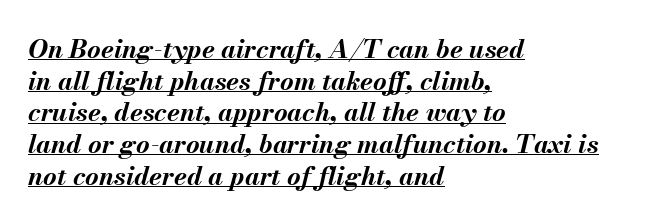
The image shows 26 px bold type, italic (leaning right); set left-aligned, line spacing 1.22x, normal letter spacing, underlined.
